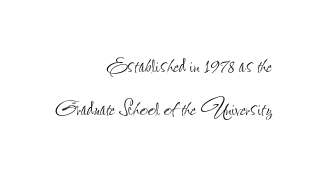
Q: Is the text bold? A: No.
Q: Is the text italic (slanted)? A: Yes.
Q: Is the text underlined? A: No.
Q: How is the paragraph aligned? A: Right-aligned.
Q: Is the spacing between letters normal or unusually wide? A: Normal.
Q: Is the spacing between lines tight, normal or loose? A: Normal.
Q: Width (condensed, normal, or wide)? A: Condensed.
Q: Stroke contrast? A: Low.
Q: x-height? A: Small.
Q: Monospaced? A: No.
